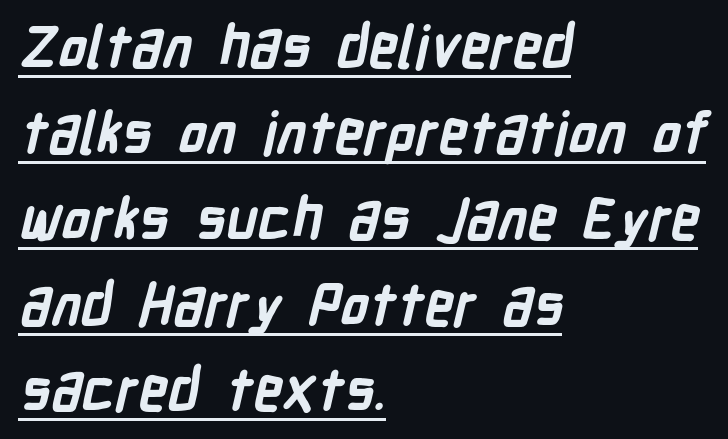
Q: Is the text bold? A: Yes.
Q: Is the typeface a serif or a sans-serif typeface? A: Sans-serif.
Q: Is the text underlined? A: Yes.
Q: How is the paragraph aligned? A: Left-aligned.
Q: Is the spacing between letters normal or unusually wide? A: Normal.
Q: Is the spacing between lines tight, normal or loose? A: Normal.
Q: Width (condensed, normal, or wide)? A: Condensed.
Q: Stroke contrast? A: Low.
Q: x-height? A: Medium.
Q: Monospaced? A: No.
